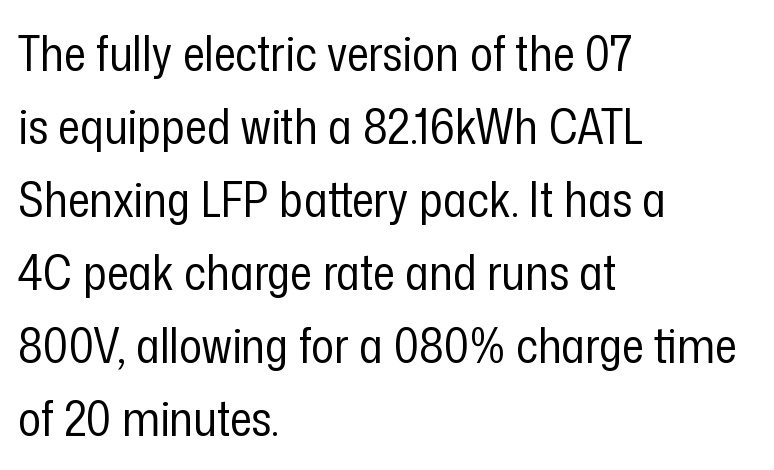
The image shows 48 px regular-weight, condensed sans-serif type, upright; set left-aligned, normal line spacing (1.52x), normal letter spacing, not underlined; low stroke contrast and a medium x-height.
